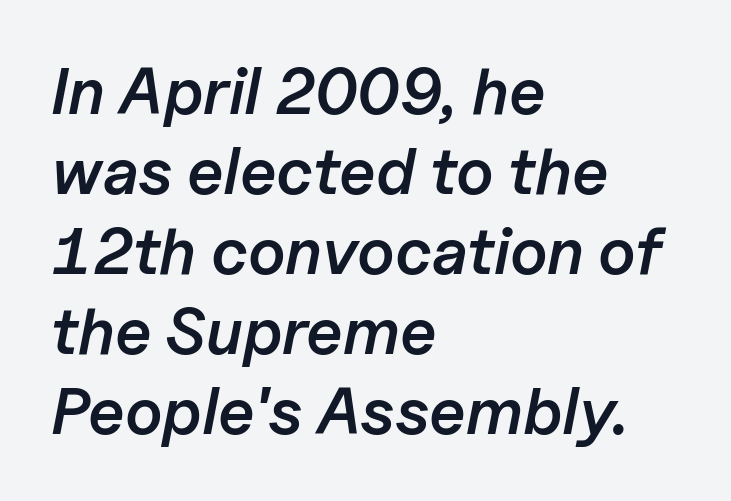
Q: Is the text bold? A: Semi-bold.
Q: Is the text italic (slanted)? A: Yes, it leans right by about 11 degrees.
Q: Is the text underlined? A: No.
Q: How is the paragraph aligned? A: Left-aligned.
Q: Is the spacing between letters normal or unusually wide? A: Normal.
Q: Width (condensed, normal, or wide)? A: Normal.
Q: Stroke contrast? A: Low.
Q: x-height? A: Medium.
Q: Monospaced? A: No.
